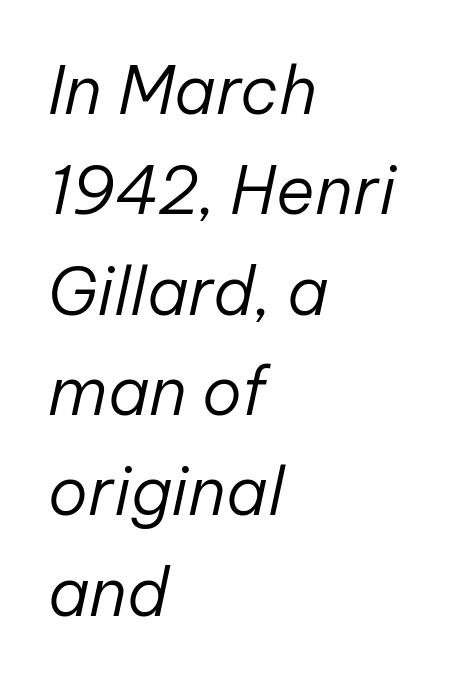
Q: Is the text bold? A: No.
Q: Is the text italic (slanted)? A: Yes, it leans right by about 12 degrees.
Q: Is the text underlined? A: No.
Q: How is the paragraph aligned? A: Left-aligned.
Q: Is the spacing between letters normal or unusually wide? A: Normal.
Q: Is the spacing between lines tight, normal or loose? A: Normal.
Q: Width (condensed, normal, or wide)? A: Normal.
Q: Stroke contrast? A: Low.
Q: x-height? A: Medium.
Q: Monospaced? A: No.
